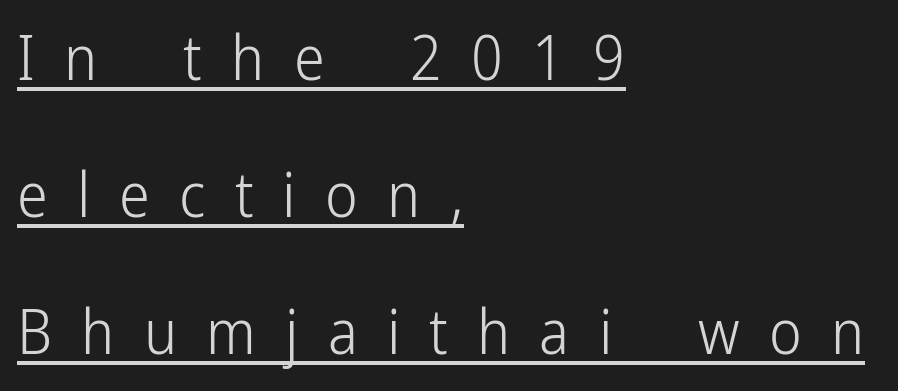
Q: Is the text bold? A: No.
Q: Is the text italic (slanted)? A: No, it is upright.
Q: Is the typeface a serif or a sans-serif typeface? A: Sans-serif.
Q: Is the text underlined? A: Yes.
Q: How is the paragraph aligned? A: Left-aligned.
Q: Is the spacing between letters normal or unusually wide? A: Unusually wide.
Q: Is the spacing between lines tight, normal or loose? A: Loose.
Q: Width (condensed, normal, or wide)? A: Condensed.
Q: Stroke contrast? A: Low.
Q: x-height? A: Medium.
Q: Monospaced? A: No.
